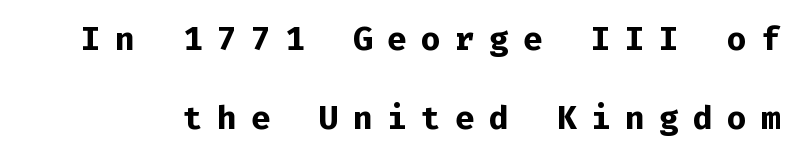
The image shows 33 px bold sans-serif type, upright, monospaced; set loose line spacing (2.4x), unusually wide letter spacing (+0.43 em), not underlined; low stroke contrast and a medium x-height.
